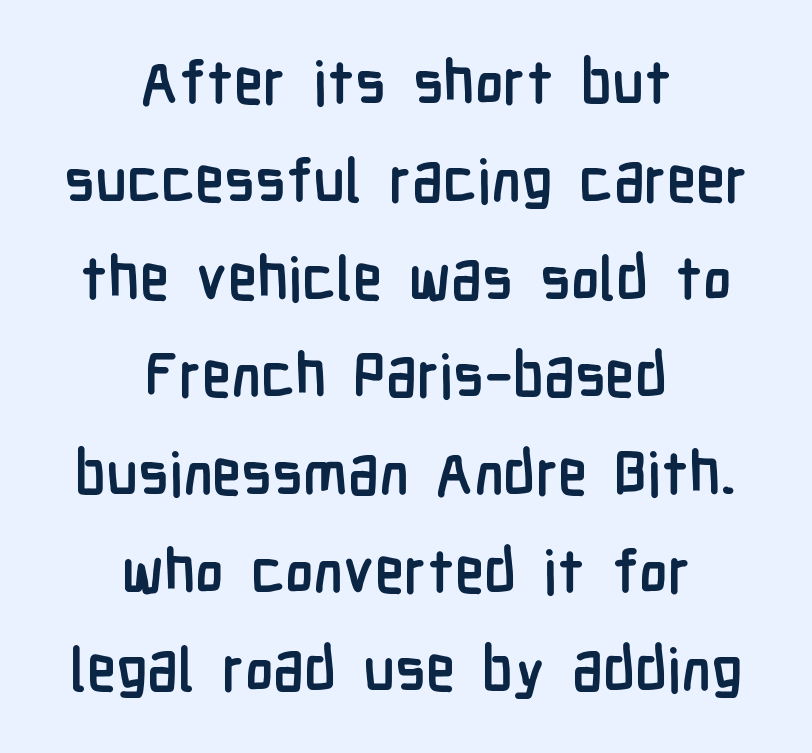
The image shows 60 px semibold, condensed sans-serif type, upright; set centered, normal line spacing (1.63x), normal letter spacing, not underlined; low stroke contrast and a medium x-height.
